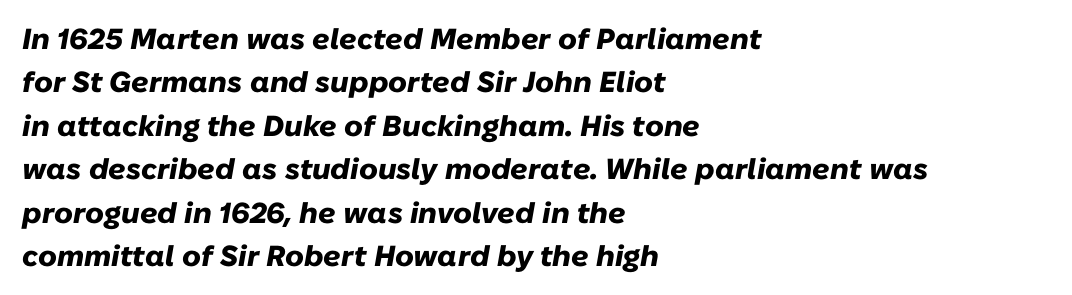
The image shows 29 px heavy type, italic (leaning right); set left-aligned, normal line spacing (1.5x), normal letter spacing, not underlined; low stroke contrast and a medium x-height.
